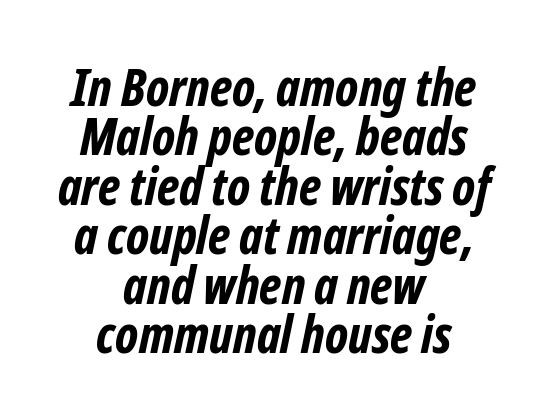
{"serif": "no", "bold": "yes", "weight": "bold", "width": "condensed", "stroke_contrast": "low", "x_height": "medium", "monospaced": "no", "underline": "no", "align": "center", "line_spacing": "tight", "line_spacing_ratio": 0.97, "letter_spacing": "normal", "letter_spacing_em": 0.0, "glyph_px": 51}
